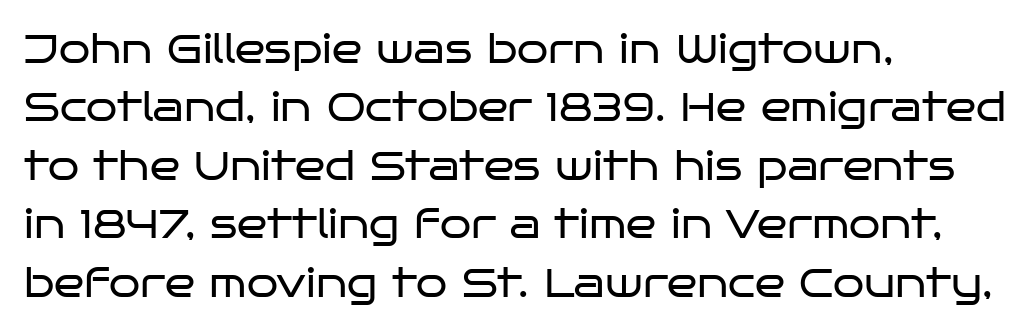
How would I describe the line gaps? Plain and ordinary. Letter spacing: default. A sans-serif font was chosen for this passage. Is this a heavy cut? Hardly; it is regular or lighter. Here the designer chose a conventional face with non-uniform glyph widths.
